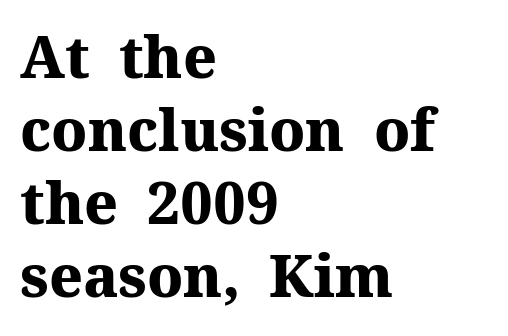
The image shows 58 px heavy serif type, upright; set left-aligned, normal line spacing (1.26x), normal letter spacing, not underlined; medium stroke contrast and a medium x-height.
